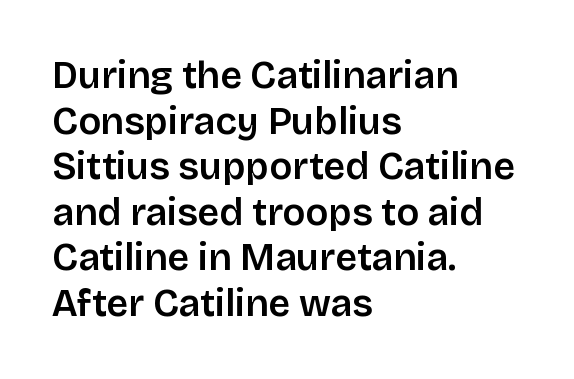
The image shows 38 px sans-serif type, upright; set left-aligned, line spacing 1.2x, normal letter spacing, not underlined; low stroke contrast and a large x-height.
